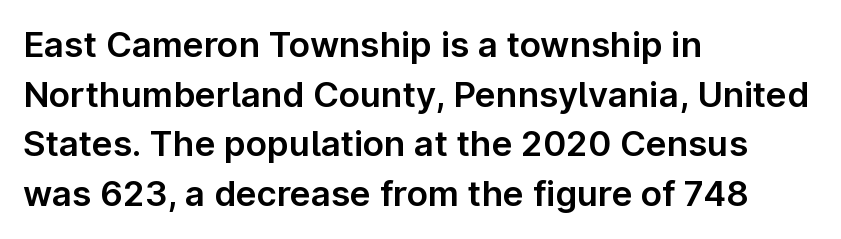
The image shows 35 px sans-serif type, upright; set left-aligned, normal line spacing (1.42x), normal letter spacing, not underlined; low stroke contrast and a medium x-height.
